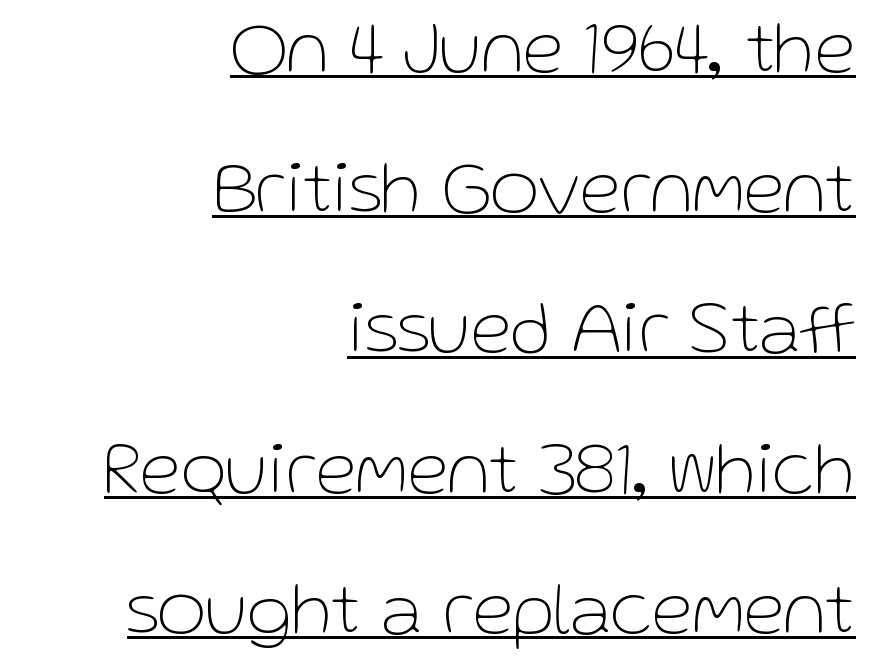
{"serif": "no", "italic": "no", "bold": "no", "weight": "thin", "width": "normal", "stroke_contrast": "low", "x_height": "medium", "monospaced": "no", "underline": "yes", "align": "right", "line_spacing_ratio": 1.87, "letter_spacing": "normal", "letter_spacing_em": 0.0, "glyph_px": 75}
